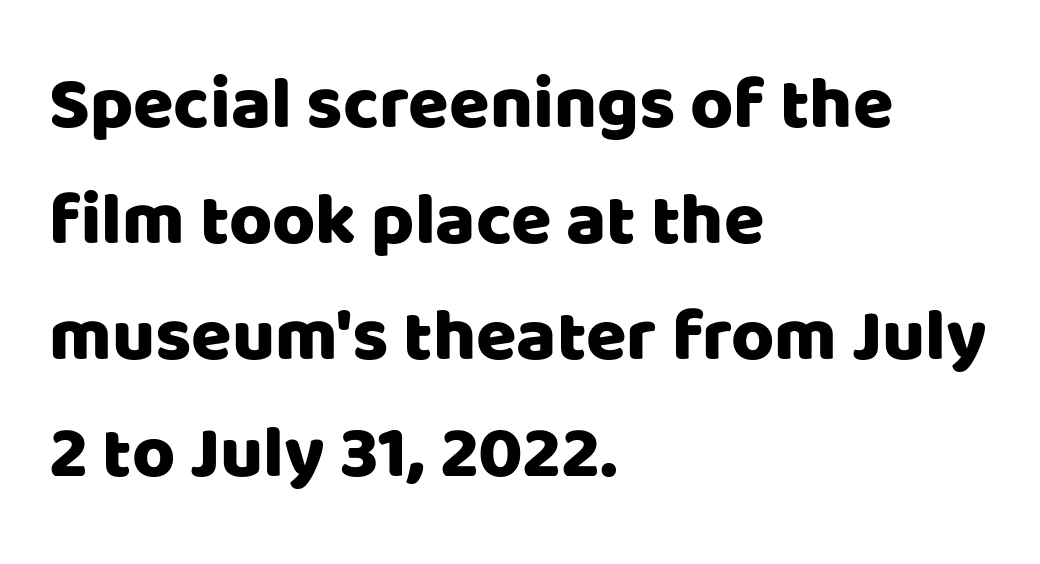
{"serif": "no", "italic": "no", "width": "normal", "stroke_contrast": "low", "x_height": "large", "monospaced": "no", "underline": "no", "align": "left", "line_spacing": "normal", "line_spacing_ratio": 1.57, "letter_spacing": "normal", "letter_spacing_em": 0.0, "glyph_px": 74}
